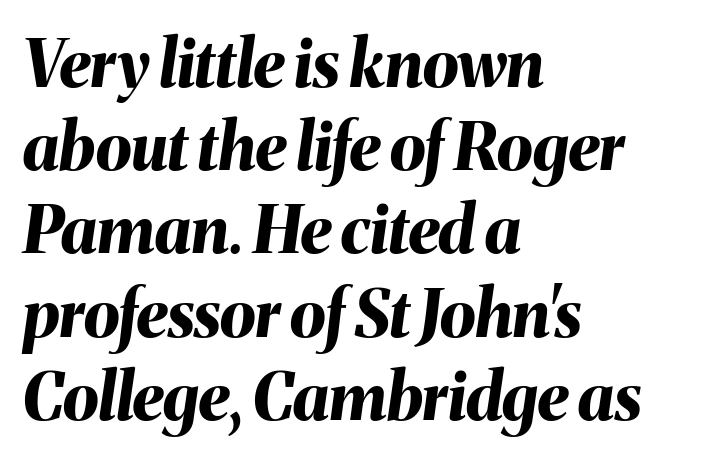
Q: Is the text bold? A: Yes.
Q: Is the text italic (slanted)? A: Yes, it leans right by about 8 degrees.
Q: Is the text underlined? A: No.
Q: How is the paragraph aligned? A: Left-aligned.
Q: Is the spacing between letters normal or unusually wide? A: Normal.
Q: Is the spacing between lines tight, normal or loose? A: Normal.
Q: Width (condensed, normal, or wide)? A: Normal.
Q: Stroke contrast? A: Medium.
Q: x-height? A: Medium.
Q: Monospaced? A: No.
